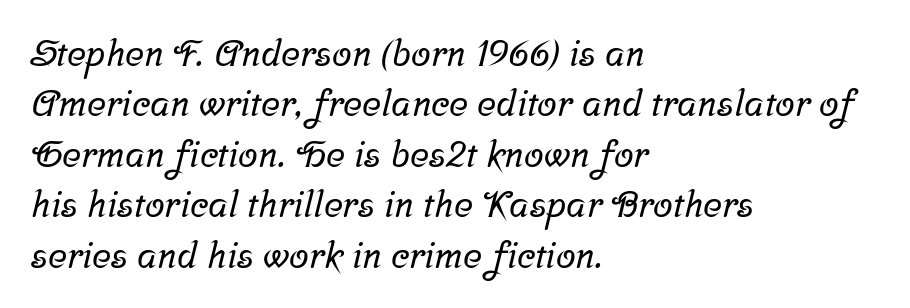
The image shows 36 px text type; set left-aligned, normal line spacing (1.4x), normal letter spacing, not underlined; low stroke contrast and a medium x-height.
